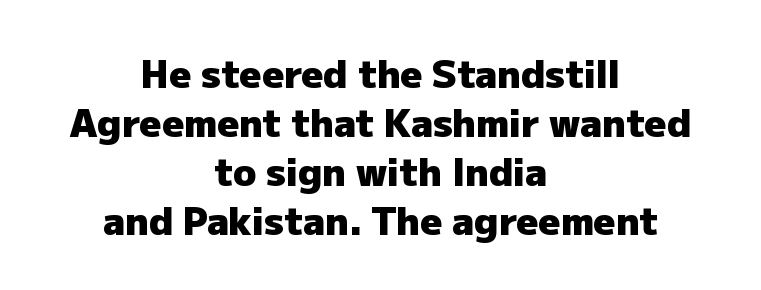
The letters are bold, with thick, heavy strokes. Characters remain perfectly vertical along every line. Is this a fixed-width face? No — the glyphs have proportional, varying widths. Between one letter and the next there's only the usual sliver of space. These lines are composed in type without serifs. Whoever set this chose a conventional vertical rhythm.
